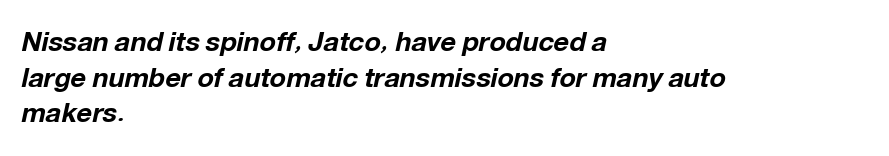
The image shows 27 px bold type, italic (leaning right); set left-aligned, normal line spacing (1.32x), normal letter spacing, not underlined.
